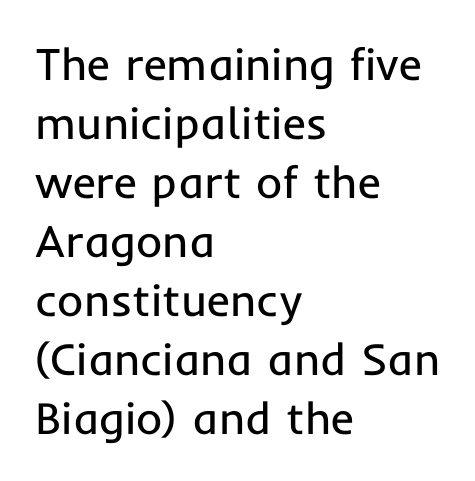
Q: Is the text bold? A: No.
Q: Is the text italic (slanted)? A: No, it is upright.
Q: Is the typeface a serif or a sans-serif typeface? A: Sans-serif.
Q: Is the text underlined? A: No.
Q: How is the paragraph aligned? A: Left-aligned.
Q: Is the spacing between letters normal or unusually wide? A: Normal.
Q: Is the spacing between lines tight, normal or loose? A: Normal.
Q: Width (condensed, normal, or wide)? A: Normal.
Q: Stroke contrast? A: Low.
Q: x-height? A: Medium.
Q: Monospaced? A: No.
